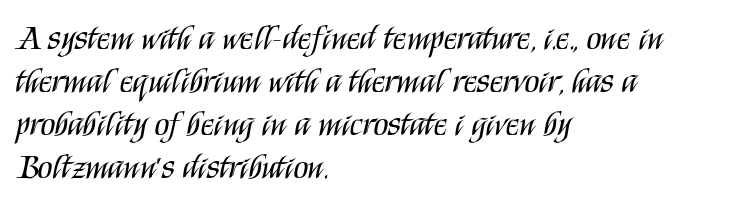
{"serif": "no", "bold": "no", "weight": "regular", "width": "condensed", "stroke_contrast": "medium", "x_height": "large", "monospaced": "no", "underline": "no", "align": "left", "line_spacing": "normal", "line_spacing_ratio": 1.26, "letter_spacing": "normal", "letter_spacing_em": 0.0, "glyph_px": 34}
